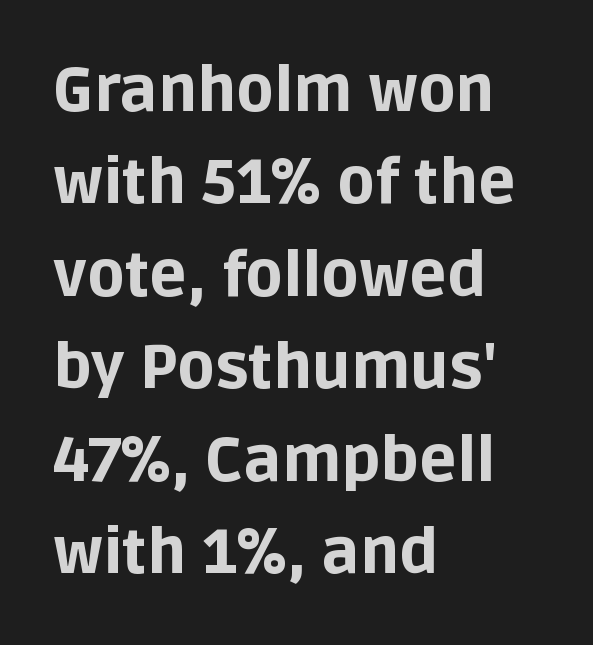
Q: Is the text bold? A: Yes.
Q: Is the text italic (slanted)? A: No, it is upright.
Q: Is the typeface a serif or a sans-serif typeface? A: Sans-serif.
Q: Is the text underlined? A: No.
Q: How is the paragraph aligned? A: Left-aligned.
Q: Is the spacing between letters normal or unusually wide? A: Normal.
Q: Is the spacing between lines tight, normal or loose? A: Normal.
Q: Width (condensed, normal, or wide)? A: Normal.
Q: Stroke contrast? A: Low.
Q: x-height? A: Large.
Q: Monospaced? A: No.
